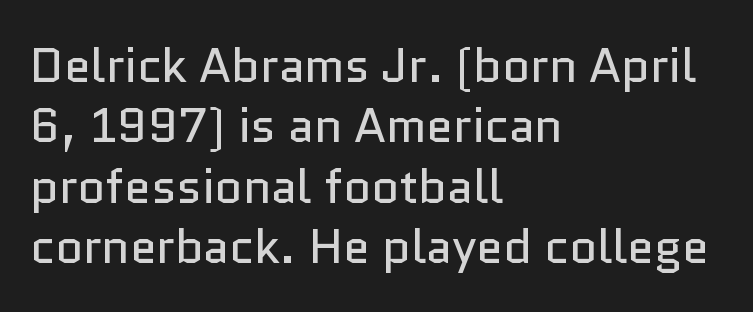
{"serif": "no", "italic": "no", "bold": "no", "weight": "regular", "width": "normal", "stroke_contrast": "low", "x_height": "medium", "monospaced": "no", "underline": "no", "align": "left", "line_spacing": "normal", "line_spacing_ratio": 1.26, "letter_spacing": "normal", "letter_spacing_em": 0.0, "glyph_px": 48}
